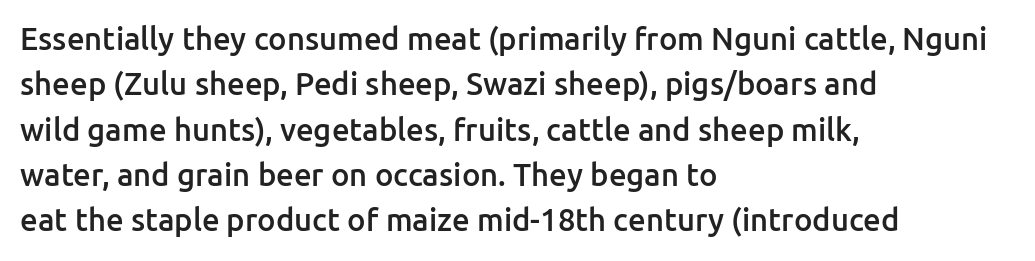
Q: Is the text bold? A: Semi-bold.
Q: Is the text italic (slanted)? A: No, it is upright.
Q: Is the typeface a serif or a sans-serif typeface? A: Sans-serif.
Q: Is the text underlined? A: No.
Q: How is the paragraph aligned? A: Left-aligned.
Q: Is the spacing between letters normal or unusually wide? A: Normal.
Q: Is the spacing between lines tight, normal or loose? A: Normal.
Q: Width (condensed, normal, or wide)? A: Normal.
Q: Stroke contrast? A: Low.
Q: x-height? A: Medium.
Q: Monospaced? A: No.
